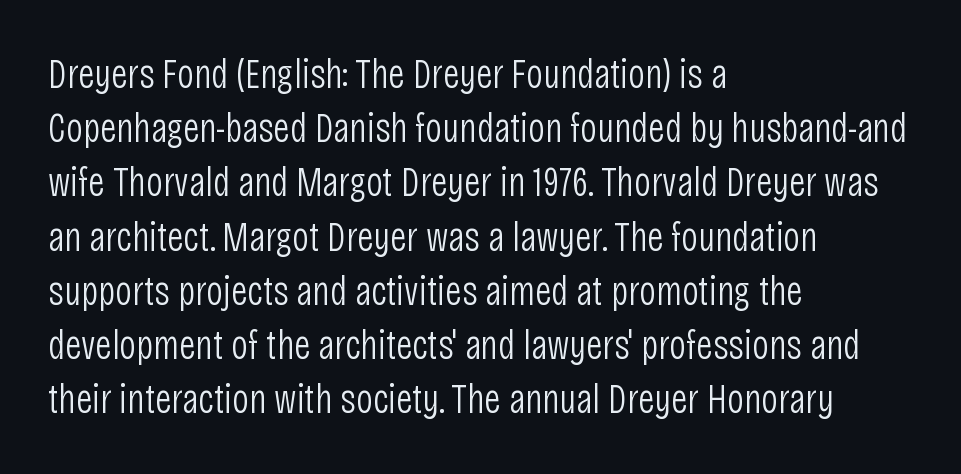
{"serif": "no", "italic": "no", "bold": "no", "weight": "light", "width": "condensed", "stroke_contrast": "low", "x_height": "large", "monospaced": "no", "underline": "no", "align": "left", "line_spacing": "normal", "line_spacing_ratio": 1.29, "letter_spacing": "normal", "letter_spacing_em": 0.0, "glyph_px": 42}
